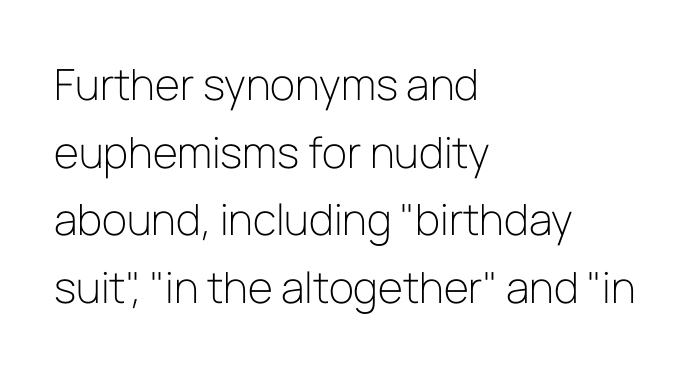
The image shows 43 px light sans-serif type, upright; set left-aligned, normal line spacing (1.57x), normal letter spacing, not underlined; low stroke contrast and a medium x-height.
